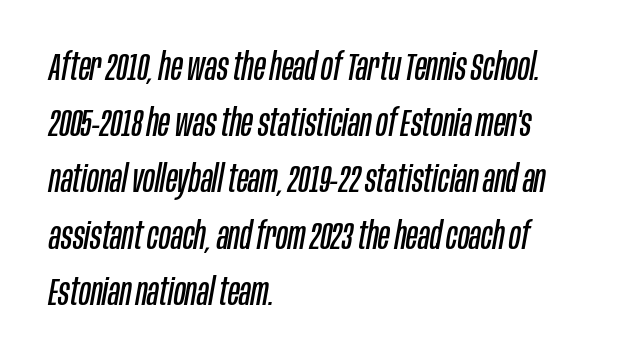
Q: Is the text bold? A: No.
Q: Is the text italic (slanted)? A: Yes, it leans right by about 10 degrees.
Q: Is the text underlined? A: No.
Q: How is the paragraph aligned? A: Left-aligned.
Q: Is the spacing between letters normal or unusually wide? A: Normal.
Q: Is the spacing between lines tight, normal or loose? A: Normal.
Q: Width (condensed, normal, or wide)? A: Condensed.
Q: Stroke contrast? A: Low.
Q: x-height? A: Large.
Q: Monospaced? A: No.
